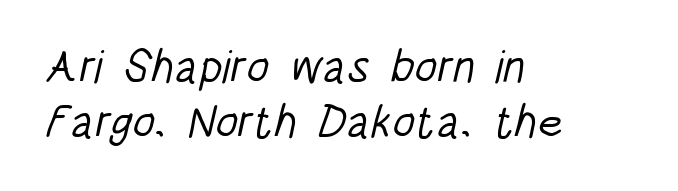
A typesetter would call this zero additional tracking. The baseline area is clear. In CSS terms this would be text-align: left. A typesetter would call this proportional, since set widths differ per character. This rendering employs a face without finishing strokes, i.e., a sans-serif.
